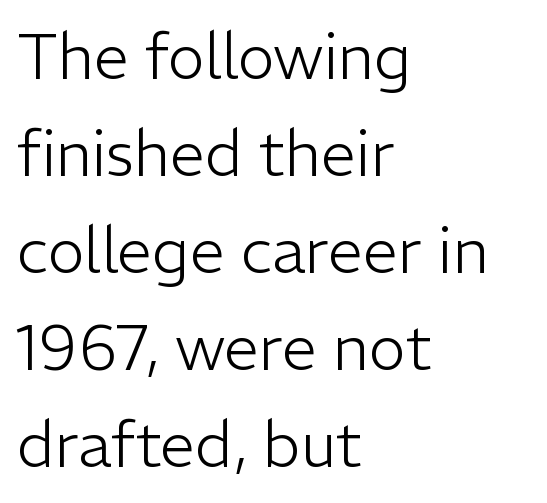
Compared with typical body copy, the letter spacing here is the same. Italic? Not at all — the glyphs are vertical. Rule under the text: the space is simply empty. These glyphs show unthickened strokes, regular width or finer. The face used here is a sans, in the tradition of grotesques and geometrics.
